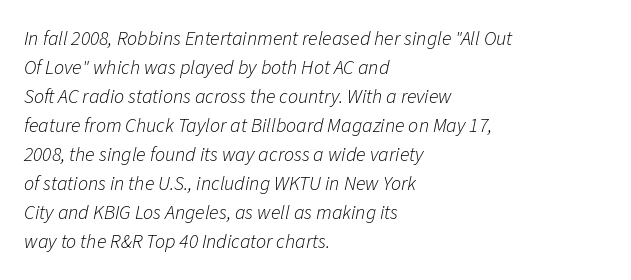
{"italic": "yes", "lean": "right", "slant_degrees": 11, "bold": "no", "underline": "no", "align": "left", "line_spacing": "normal", "line_spacing_ratio": 1.45, "letter_spacing": "normal", "letter_spacing_em": 0.0, "glyph_px": 20}
